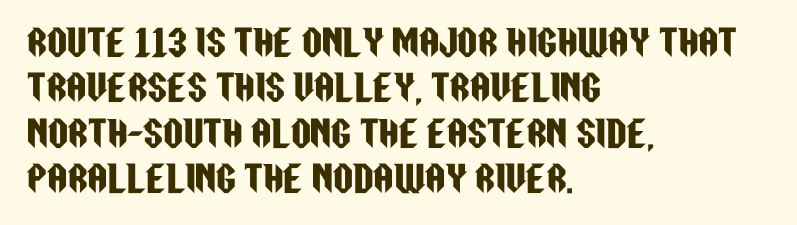
Line beginnings align vertically; line endings do not. Is there much room between lines? A standard amount, neither cramped nor airy. The letters stand upright; this is a roman face. This sample has the flowing, uneven cadence of proportional lettering. The face used here is rendered with its standard letterfit. Bare-footed words on every line.
